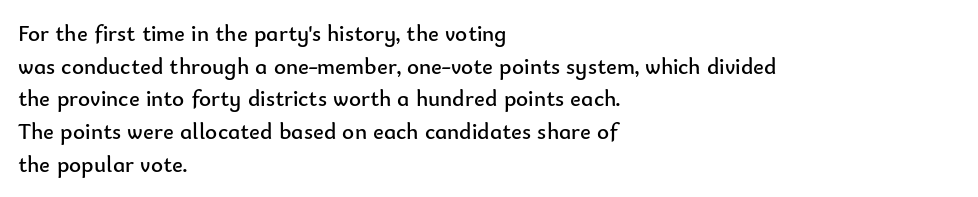
Q: Is the text bold? A: No.
Q: Is the text italic (slanted)? A: No, it is upright.
Q: Is the text underlined? A: No.
Q: How is the paragraph aligned? A: Left-aligned.
Q: Is the spacing between letters normal or unusually wide? A: Normal.
Q: Is the spacing between lines tight, normal or loose? A: Normal.
